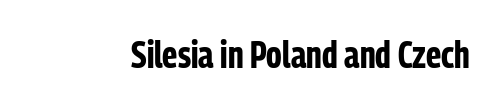
Think of a printed novel: that variable character pitch is what you see here. The passage shown is emphatically bold. The space directly below the letters is spotless. Typographically, this falls in the sans-serif category. This sample uses plain, unmodified letter spacing.
